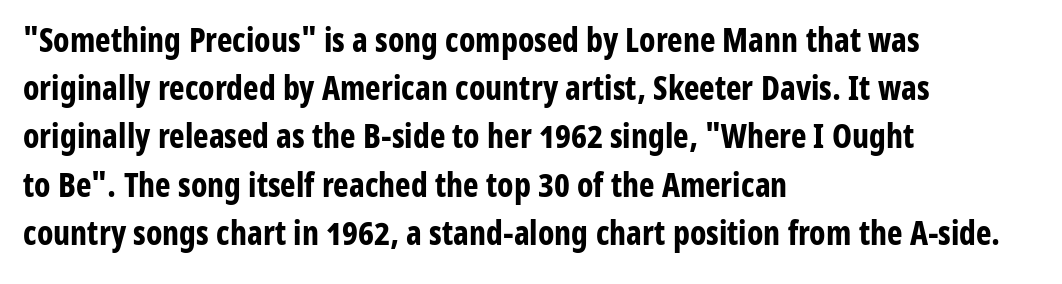
{"serif": "no", "italic": "no", "bold": "yes", "weight": "bold", "width": "condensed", "stroke_contrast": "low", "x_height": "medium", "monospaced": "no", "underline": "no", "align": "left", "line_spacing": "normal", "line_spacing_ratio": 1.46, "letter_spacing": "normal", "letter_spacing_em": 0.0, "glyph_px": 33}
